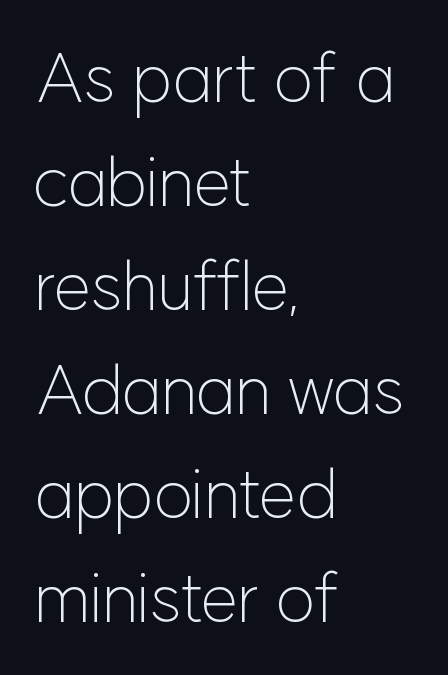
{"serif": "no", "italic": "no", "bold": "no", "weight": "light", "width": "normal", "stroke_contrast": "low", "x_height": "medium", "monospaced": "no", "underline": "no", "align": "left", "line_spacing": "normal", "line_spacing_ratio": 1.53, "letter_spacing": "normal", "letter_spacing_em": 0.0, "glyph_px": 68}
